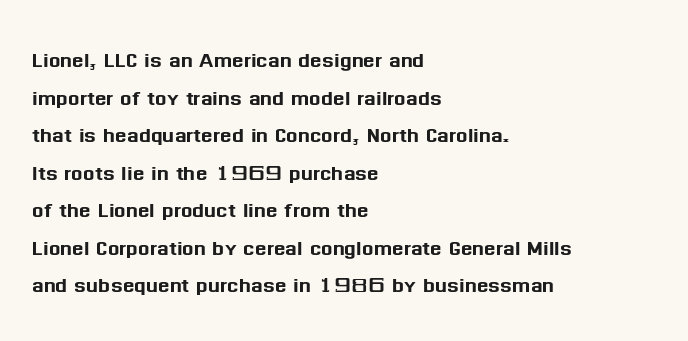
Plain, unruled lines of type. The lines in this sample share a left origin and differ only in where they stop. The specimen reads as upright at a glance. Letter spacing: default. If you measured baseline to baseline, you'd find a middling distance.
